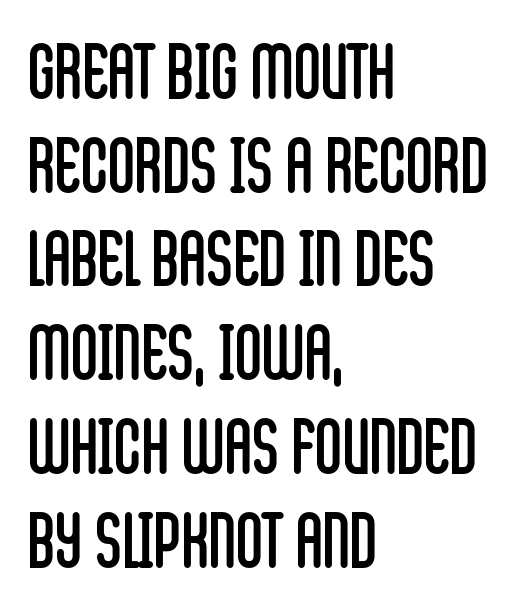
{"serif": "no", "italic": "no", "bold": "no", "weight": "regular", "width": "condensed", "stroke_contrast": "low", "x_height": "large", "monospaced": "no", "underline": "no", "align": "left", "line_spacing": "normal", "line_spacing_ratio": 1.25, "letter_spacing": "normal", "letter_spacing_em": 0.0, "glyph_px": 75}
